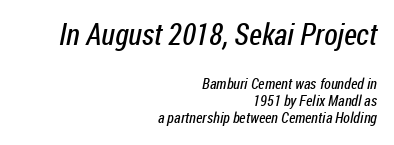
{"serif": "no", "bold": "no", "weight": "regular", "width": "condensed", "stroke_contrast": "low", "x_height": "medium", "monospaced": "no", "underline": "no", "align": "right", "line_spacing": "tight", "line_spacing_ratio": 1.14, "letter_spacing": "normal", "letter_spacing_em": 0.0, "larger_block": "first", "size_ratio": 2.0, "glyph_px": 30}
